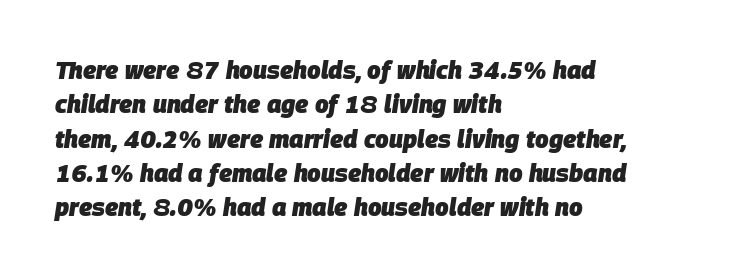
The image shows 24 px bold type, italic (leaning right); set left-aligned, normal line spacing (1.43x), normal letter spacing, not underlined.
